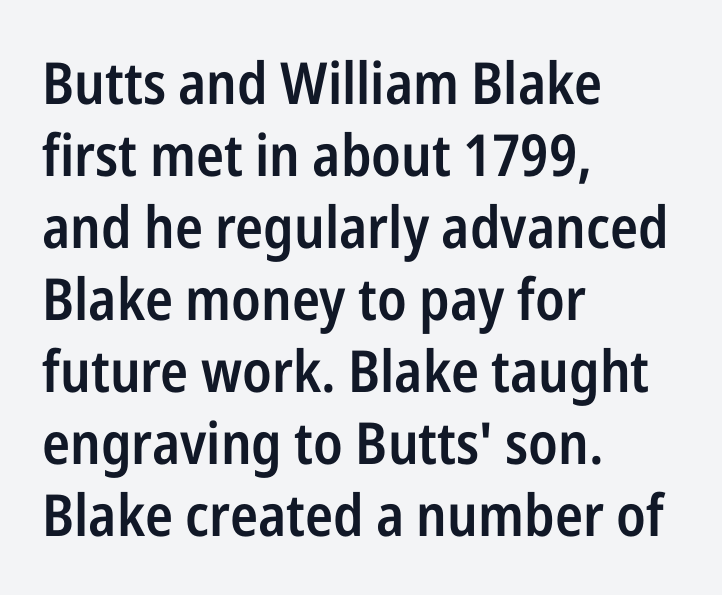
These words are printed semibold, heavier than regular yet not bold. Rule under the text: the space is simply empty. The font family rendered here belongs to the sans-serif group. This is roman type, the default non-slanted kind.
